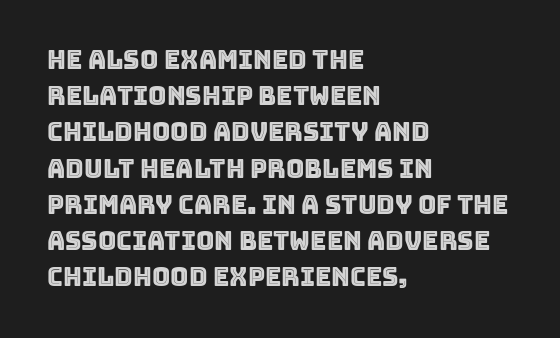
The image shows 25 px text type, upright; set left-aligned, normal line spacing (1.45x), normal letter spacing, not underlined.
